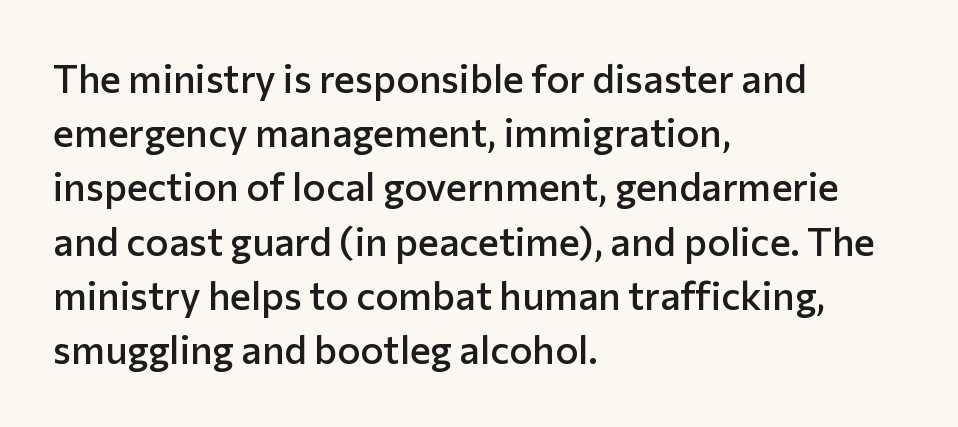
Q: Is the text bold? A: Semi-bold.
Q: Is the text italic (slanted)? A: No, it is upright.
Q: Is the typeface a serif or a sans-serif typeface? A: Sans-serif.
Q: Is the text underlined? A: No.
Q: How is the paragraph aligned? A: Left-aligned.
Q: Is the spacing between letters normal or unusually wide? A: Normal.
Q: Is the spacing between lines tight, normal or loose? A: Normal.
Q: Width (condensed, normal, or wide)? A: Normal.
Q: Stroke contrast? A: Low.
Q: x-height? A: Medium.
Q: Monospaced? A: No.
